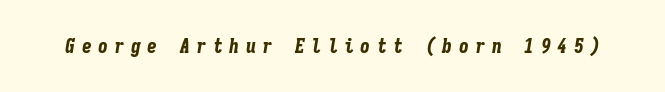
The image shows 20 px bold type, italic (leaning right); set unusually wide letter spacing (+0.32 em), not underlined.
